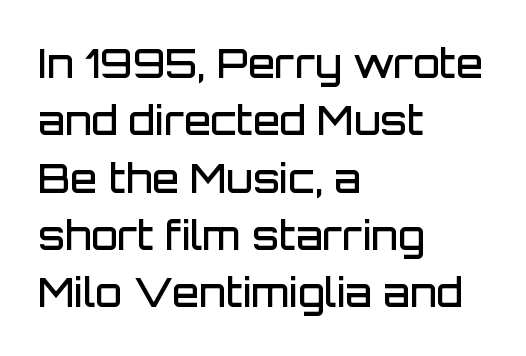
{"serif": "no", "italic": "no", "bold": "semi", "weight": "semibold", "width": "normal", "stroke_contrast": "low", "x_height": "large", "monospaced": "no", "underline": "no", "align": "left", "line_spacing": "normal", "line_spacing_ratio": 1.47, "letter_spacing": "normal", "letter_spacing_em": 0.0, "glyph_px": 39}
